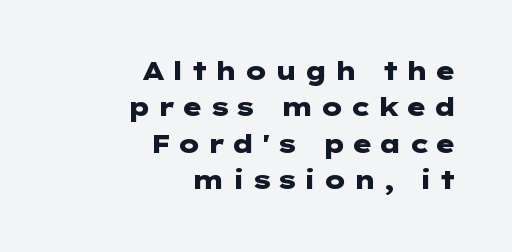
Q: Is the text bold? A: Yes.
Q: Is the text italic (slanted)? A: No, it is upright.
Q: Is the text underlined? A: No.
Q: How is the paragraph aligned? A: Right-aligned.
Q: Is the spacing between letters normal or unusually wide? A: Unusually wide.
Q: Is the spacing between lines tight, normal or loose? A: Normal.
